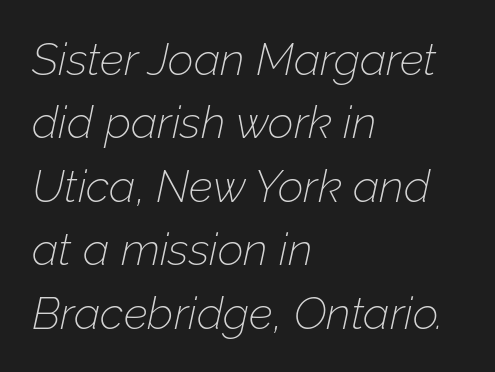
Decoration check: the copy has no underline. Nothing heavy about these letters — not bold at all. Line beginnings align vertically; line endings do not. Inter-character spacing is left at the font's built-in metrics. Notice how descenders clear the ascenders below comfortably — that's standard leading. Every character sits at an angle, as italics do.
